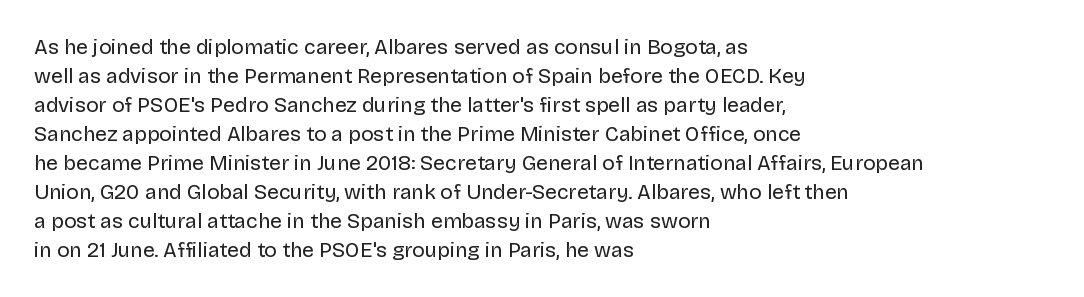
The image shows 21 px text type, upright; set left-aligned, normal line spacing (1.38x), normal letter spacing, not underlined.
